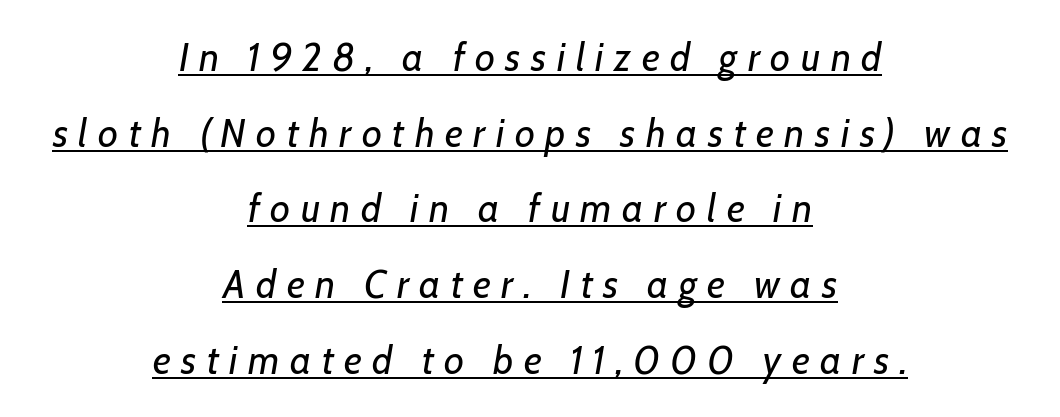
Q: Is the text bold? A: No.
Q: Is the text italic (slanted)? A: Yes, it leans right by about 7 degrees.
Q: Is the text underlined? A: Yes.
Q: How is the paragraph aligned? A: Centered.
Q: Is the spacing between letters normal or unusually wide? A: Unusually wide.
Q: Is the spacing between lines tight, normal or loose? A: Loose.
Q: Width (condensed, normal, or wide)? A: Normal.
Q: Stroke contrast? A: Low.
Q: x-height? A: Medium.
Q: Monospaced? A: No.
